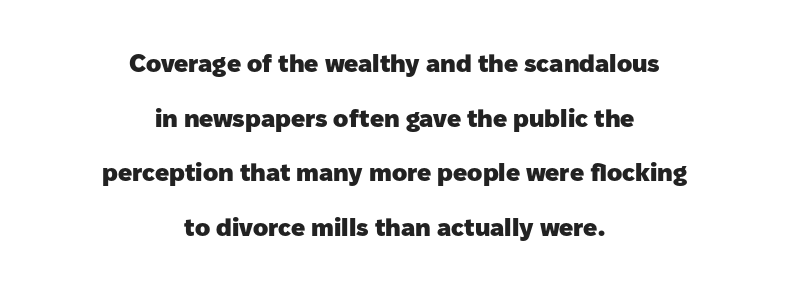
{"italic": "no", "bold": "yes", "underline": "no", "align": "center", "line_spacing": "loose", "line_spacing_ratio": 2.19, "letter_spacing": "normal", "letter_spacing_em": 0.0, "glyph_px": 25}
